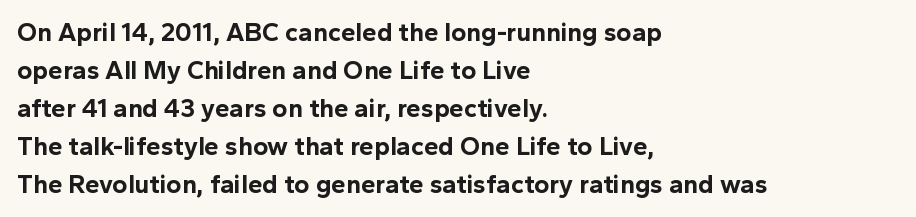
{"italic": "no", "bold": "yes", "underline": "no", "align": "left", "line_spacing": "normal", "line_spacing_ratio": 1.46, "letter_spacing": "normal", "letter_spacing_em": 0.0, "glyph_px": 26}
